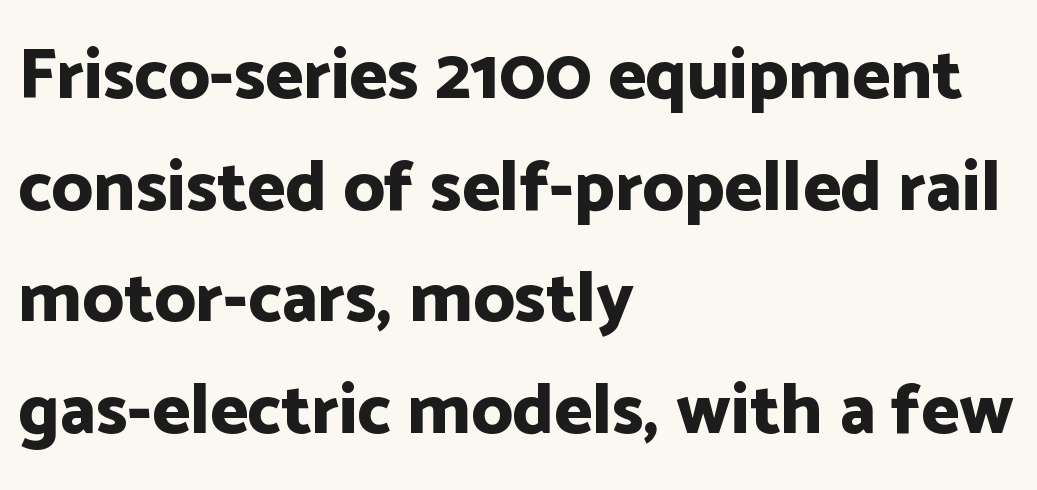
The image shows 72 px bold sans-serif type, upright; set left-aligned, normal line spacing (1.55x), normal letter spacing, not underlined; low stroke contrast and a medium x-height.
